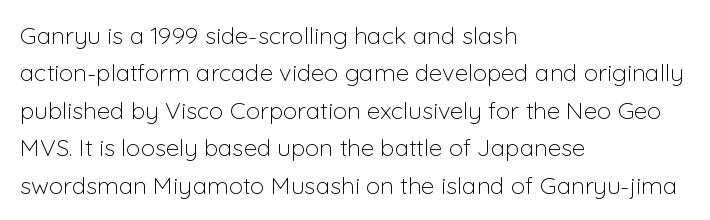
The image shows 24 px text type, upright; set left-aligned, normal line spacing (1.56x), normal letter spacing, not underlined.
